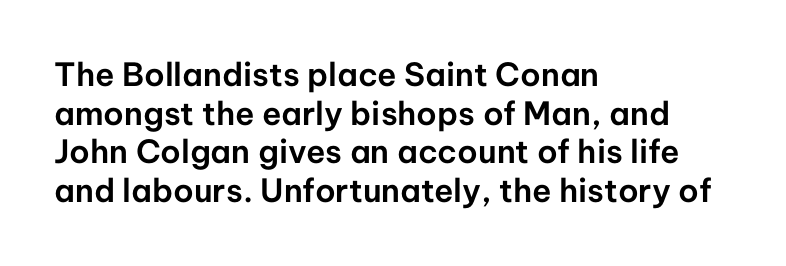
{"serif": "no", "italic": "no", "width": "normal", "stroke_contrast": "low", "x_height": "medium", "monospaced": "no", "underline": "no", "align": "left", "line_spacing_ratio": 1.21, "letter_spacing": "normal", "letter_spacing_em": 0.0, "glyph_px": 32}
